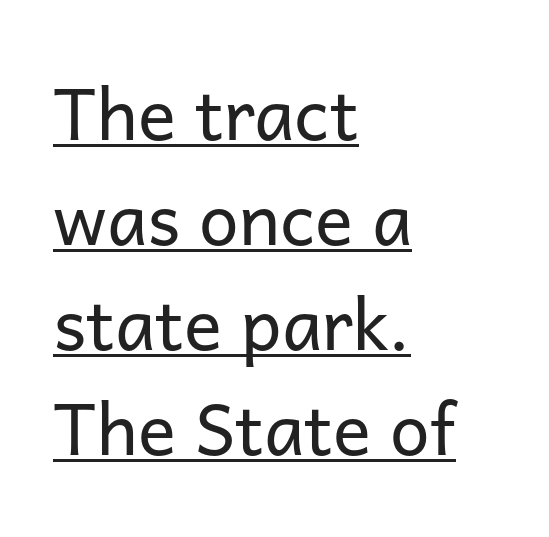
Nothing heavy about these letters — not bold at all. The type sits square on the baseline with zero lean. Regarding serifs, this sample does without them. Left-aligned paragraph, ragged on the right. The rendering uses natural spacing where letterforms have individual widths. The string is rendered with underlining switched on.
